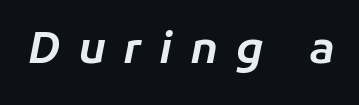
Posture: slanted. The foot of each line stays bare and open. The face used here is proportionally spaced, like ordinary book or web type. Between one letter and the next there's a generous, obvious gap.
